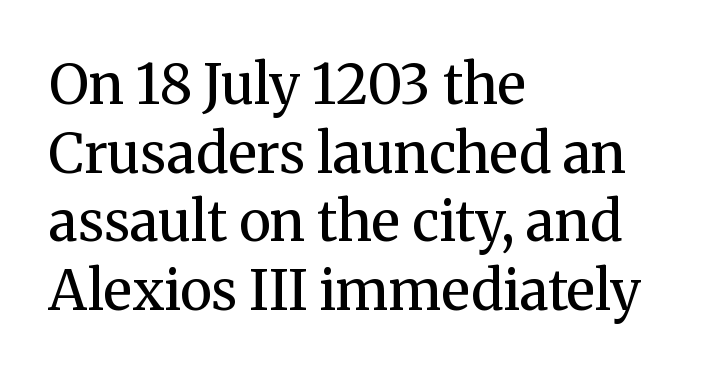
{"serif": "yes", "italic": "no", "bold": "no", "weight": "regular", "width": "normal", "stroke_contrast": "medium", "x_height": "medium", "monospaced": "no", "underline": "no", "align": "left", "line_spacing": "normal", "line_spacing_ratio": 1.25, "letter_spacing": "normal", "letter_spacing_em": 0.0, "glyph_px": 55}
